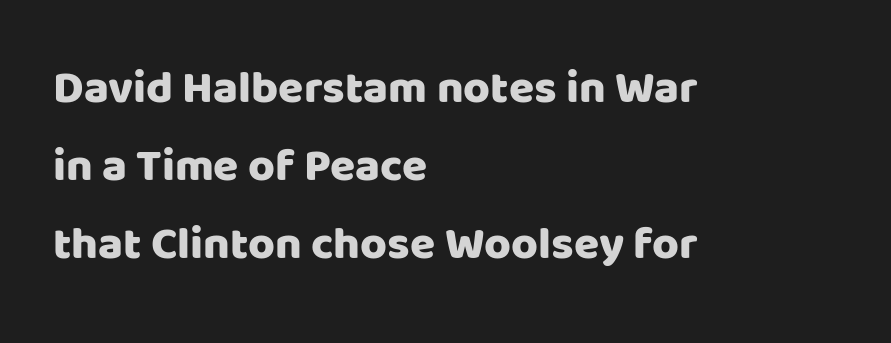
Q: Is the text italic (slanted)? A: No, it is upright.
Q: Is the typeface a serif or a sans-serif typeface? A: Sans-serif.
Q: Is the text underlined? A: No.
Q: How is the paragraph aligned? A: Left-aligned.
Q: Is the spacing between letters normal or unusually wide? A: Normal.
Q: Is the spacing between lines tight, normal or loose? A: Normal.
Q: Width (condensed, normal, or wide)? A: Normal.
Q: Stroke contrast? A: Low.
Q: x-height? A: Large.
Q: Monospaced? A: No.
